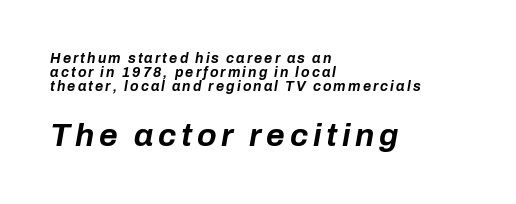
Q: Is the text bold? A: Yes.
Q: Is the text italic (slanted)? A: Yes, it leans right by about 10 degrees.
Q: Is the text underlined? A: No.
Q: How is the paragraph aligned? A: Left-aligned.
Q: Is the spacing between lines tight, normal or loose? A: Tight.
Q: Which block of text is set in a larger size, the first (top) or the second (bottom)? A: The second (bottom) one.
Q: Width (condensed, normal, or wide)? A: Normal.
Q: Stroke contrast? A: Low.
Q: x-height? A: Medium.
Q: Monospaced? A: No.
